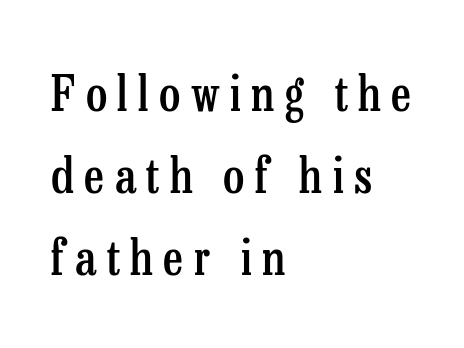
Q: Is the text bold? A: Semi-bold.
Q: Is the text italic (slanted)? A: No, it is upright.
Q: Is the typeface a serif or a sans-serif typeface? A: Serif.
Q: Is the text underlined? A: No.
Q: How is the paragraph aligned? A: Left-aligned.
Q: Is the spacing between letters normal or unusually wide? A: Unusually wide.
Q: Width (condensed, normal, or wide)? A: Condensed.
Q: Stroke contrast? A: Low.
Q: x-height? A: Medium.
Q: Monospaced? A: No.
